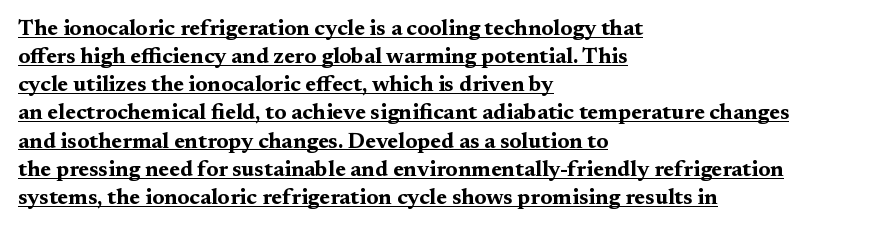
{"italic": "no", "bold": "yes", "underline": "yes", "align": "left", "line_spacing": "normal", "line_spacing_ratio": 1.28, "letter_spacing": "normal", "letter_spacing_em": 0.0, "glyph_px": 22}
